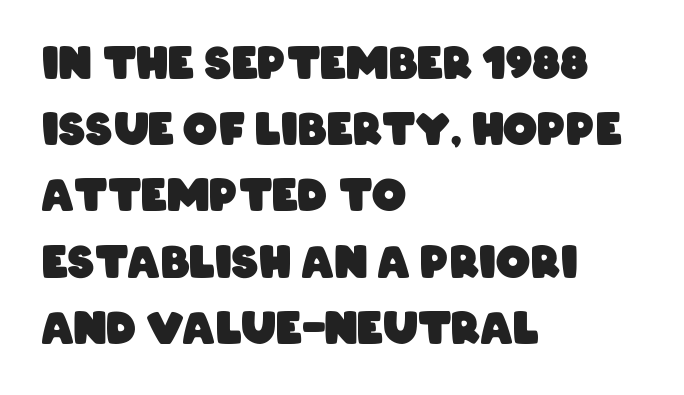
Q: Is the text bold? A: Yes.
Q: Is the typeface a serif or a sans-serif typeface? A: Sans-serif.
Q: Is the text underlined? A: No.
Q: How is the paragraph aligned? A: Left-aligned.
Q: Is the spacing between letters normal or unusually wide? A: Normal.
Q: Is the spacing between lines tight, normal or loose? A: Normal.
Q: Width (condensed, normal, or wide)? A: Condensed.
Q: Stroke contrast? A: Low.
Q: x-height? A: Large.
Q: Monospaced? A: No.
